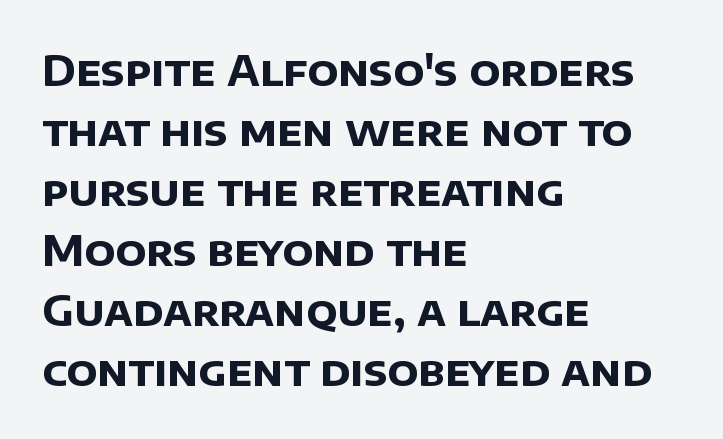
Plain, unruled lines of type. Typesetter's note: full bold, strokes at maximum text heaviness. Students, observe: this is what conventionally led text looks like. Teacher's note: observe the even left margin — that is flush-left alignment.
